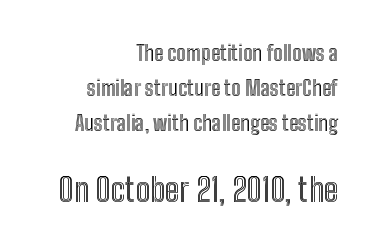
Q: Is the text italic (slanted)? A: No, it is upright.
Q: Is the text underlined? A: No.
Q: How is the paragraph aligned? A: Right-aligned.
Q: Is the spacing between letters normal or unusually wide? A: Normal.
Q: Is the spacing between lines tight, normal or loose? A: Normal.
Q: Which block of text is set in a larger size, the first (top) or the second (bottom)? A: The second (bottom) one.
Q: Width (condensed, normal, or wide)? A: Condensed.
Q: x-height? A: Medium.
Q: Monospaced? A: No.
